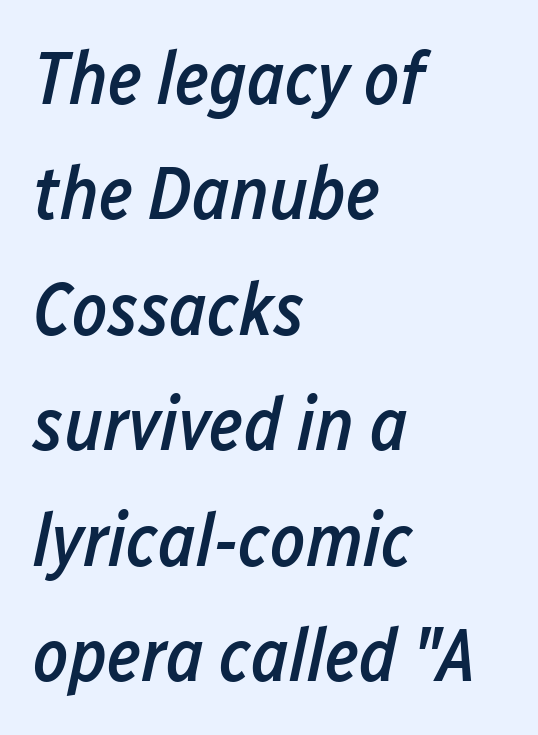
The image shows 75 px semibold, condensed type, italic (leaning right); set left-aligned, normal line spacing (1.54x), normal letter spacing, not underlined; low stroke contrast and a medium x-height.
